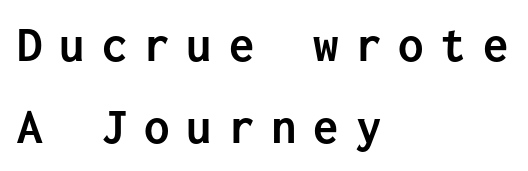
Q: Is the text bold? A: Yes.
Q: Is the text italic (slanted)? A: No, it is upright.
Q: Is the typeface a serif or a sans-serif typeface? A: Sans-serif.
Q: Is the text underlined? A: No.
Q: How is the paragraph aligned? A: Left-aligned.
Q: Is the spacing between letters normal or unusually wide? A: Unusually wide.
Q: Is the spacing between lines tight, normal or loose? A: Normal.
Q: Width (condensed, normal, or wide)? A: Normal.
Q: Stroke contrast? A: Low.
Q: x-height? A: Medium.
Q: Monospaced? A: Yes.
